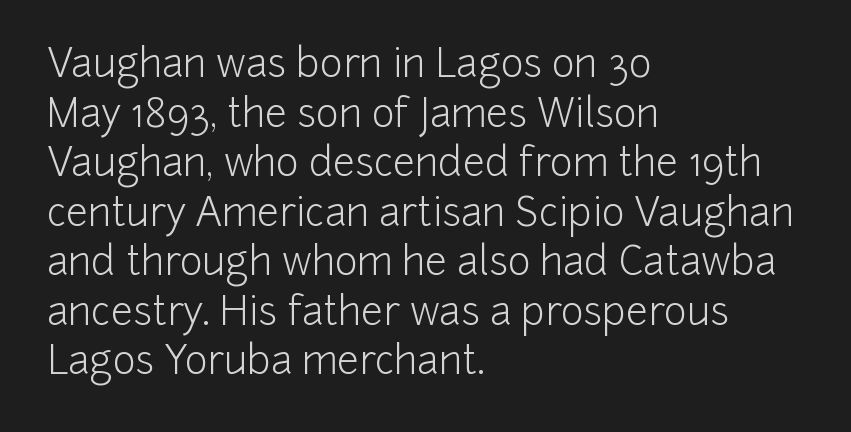
{"serif": "no", "italic": "no", "bold": "no", "weight": "light", "width": "normal", "stroke_contrast": "low", "x_height": "medium", "monospaced": "no", "underline": "no", "align": "left", "line_spacing": "normal", "line_spacing_ratio": 1.27, "letter_spacing": "normal", "letter_spacing_em": 0.0, "glyph_px": 39}
